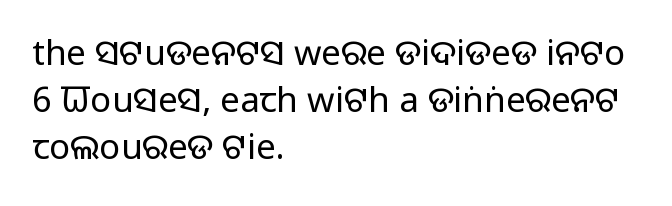
Q: Is the text bold? A: No.
Q: Is the text italic (slanted)? A: No, it is upright.
Q: Is the typeface a serif or a sans-serif typeface? A: Sans-serif.
Q: Is the text underlined? A: No.
Q: How is the paragraph aligned? A: Left-aligned.
Q: Is the spacing between letters normal or unusually wide? A: Normal.
Q: Is the spacing between lines tight, normal or loose? A: Normal.
Q: Width (condensed, normal, or wide)? A: Normal.
Q: Stroke contrast? A: Low.
Q: x-height? A: Large.
Q: Monospaced? A: No.
